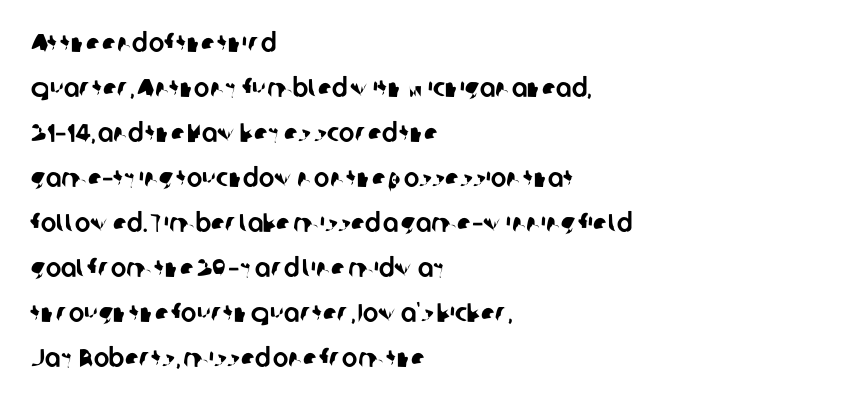
The image shows 26 px text type; set left-aligned, line spacing 1.73x, normal letter spacing, not underlined.
